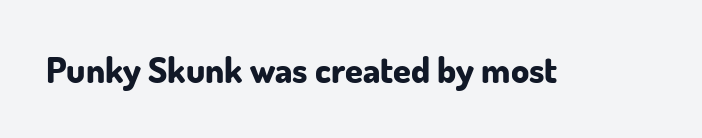
Q: Is the text bold? A: Yes.
Q: Is the text italic (slanted)? A: No, it is upright.
Q: Is the typeface a serif or a sans-serif typeface? A: Sans-serif.
Q: Is the text underlined? A: No.
Q: Is the spacing between letters normal or unusually wide? A: Normal.
Q: Width (condensed, normal, or wide)? A: Normal.
Q: Stroke contrast? A: Low.
Q: x-height? A: Small.
Q: Monospaced? A: No.
